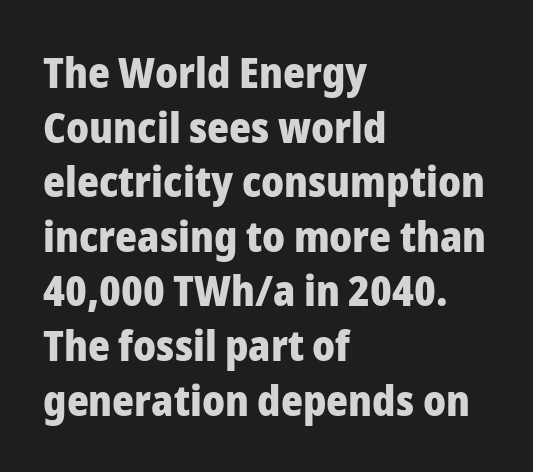
The image shows 42 px heavy sans-serif type, upright; set left-aligned, normal line spacing (1.3x), normal letter spacing, not underlined; low stroke contrast and a medium x-height.
